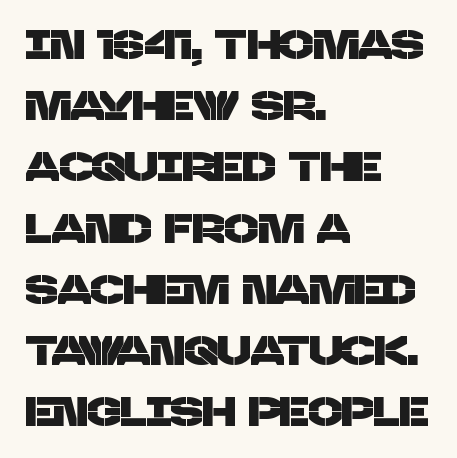
Q: Is the typeface a serif or a sans-serif typeface? A: Sans-serif.
Q: Is the text underlined? A: No.
Q: How is the paragraph aligned? A: Left-aligned.
Q: Is the spacing between letters normal or unusually wide? A: Normal.
Q: Is the spacing between lines tight, normal or loose? A: Normal.
Q: Width (condensed, normal, or wide)? A: Normal.
Q: Stroke contrast? A: Low.
Q: x-height? A: Large.
Q: Monospaced? A: No.
